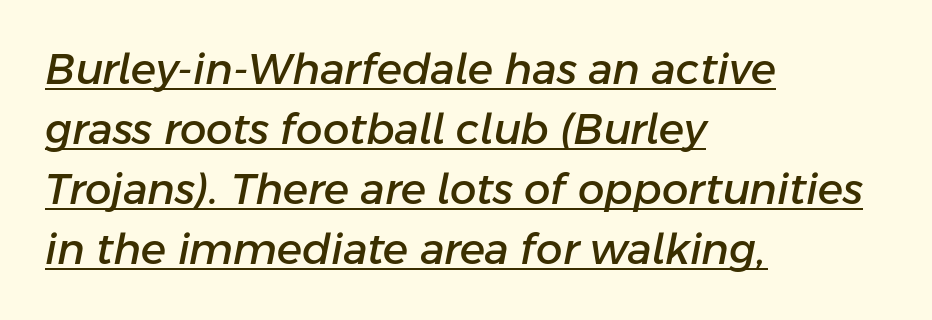
The image shows 42 px text type, italic (leaning right); set left-aligned, normal line spacing (1.43x), normal letter spacing, underlined; low stroke contrast and a medium x-height.
